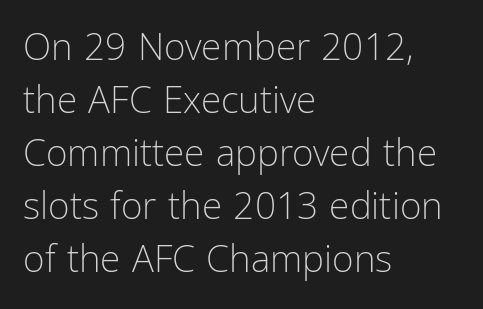
Q: Is the text bold? A: No.
Q: Is the text italic (slanted)? A: No, it is upright.
Q: Is the typeface a serif or a sans-serif typeface? A: Sans-serif.
Q: Is the text underlined? A: No.
Q: How is the paragraph aligned? A: Left-aligned.
Q: Is the spacing between letters normal or unusually wide? A: Normal.
Q: Is the spacing between lines tight, normal or loose? A: Normal.
Q: Width (condensed, normal, or wide)? A: Condensed.
Q: Stroke contrast? A: Low.
Q: x-height? A: Medium.
Q: Monospaced? A: No.
